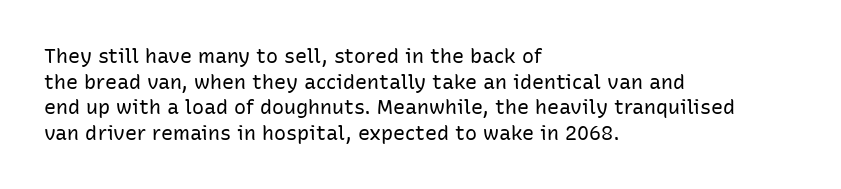
Q: Is the text bold? A: No.
Q: Is the text italic (slanted)? A: No, it is upright.
Q: Is the text underlined? A: No.
Q: How is the paragraph aligned? A: Left-aligned.
Q: Is the spacing between letters normal or unusually wide? A: Normal.
Q: Is the spacing between lines tight, normal or loose? A: Normal.
